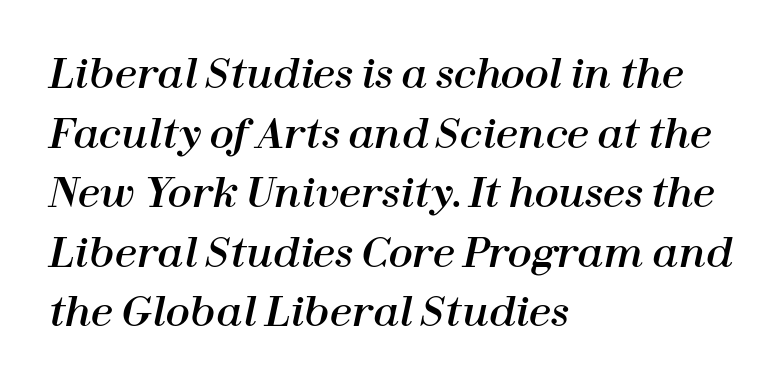
The rendering keeps characters at their native spacing. The rendering anchors every line to the left-hand side. Normally led — the rows are evenly, conventionally spaced. The zone under the glyphs is completely vacant.
